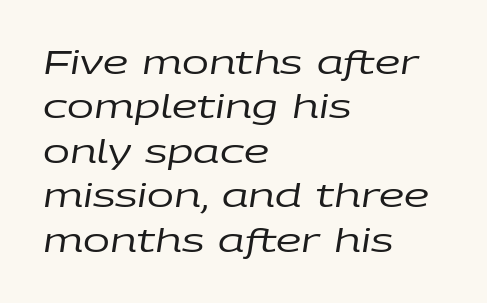
Q: Is the text bold? A: No.
Q: Is the text italic (slanted)? A: Yes, it leans right by about 9 degrees.
Q: Is the text underlined? A: No.
Q: How is the paragraph aligned? A: Left-aligned.
Q: Is the spacing between letters normal or unusually wide? A: Normal.
Q: Is the spacing between lines tight, normal or loose? A: Normal.
Q: Width (condensed, normal, or wide)? A: Wide.
Q: Stroke contrast? A: Low.
Q: x-height? A: Large.
Q: Monospaced? A: No.
